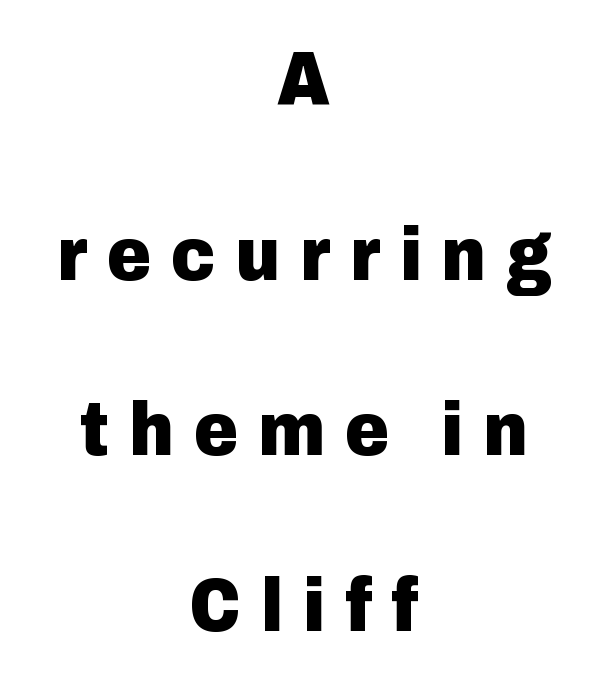
Centered paragraph, ragged on both sides. Each row of text sits above clean, open space. The letters stand straight up with perfectly vertical stems. The letterforms stand isolated, each surrounded by extra space. Quick note: interline space is abundant.
